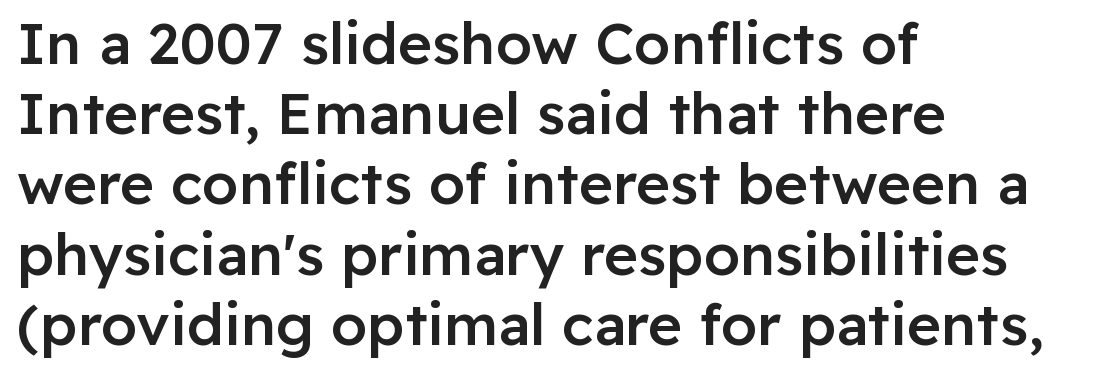
Alignment: flush left. Does the lettering tilt? It doesn't — this is upright. Semibold letterforms, between regular and bold. Unlike a traditional serif, this face leaves its strokes unadorned. A clean baseline with only descenders dipping below it. Letter spacing: default.
